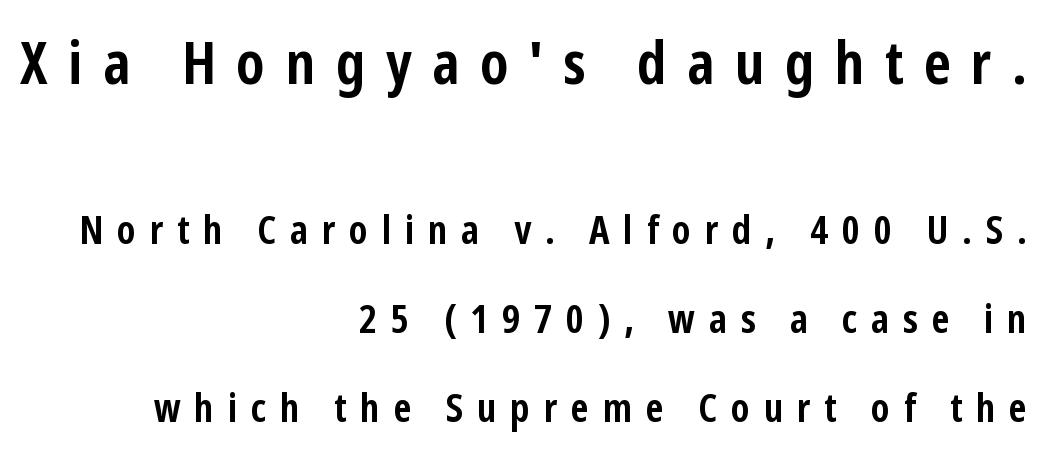
Is there much room between lines? Yes — plenty of vertical air separates them. The rendering uses natural spacing where letterforms have individual widths. The passage is arranged like a letterhead date or caption credit — flush right. This sample uses a sans-serif face. A student would notice the top passage is typeset larger than what follows. This rendering features lettering with no underline.
